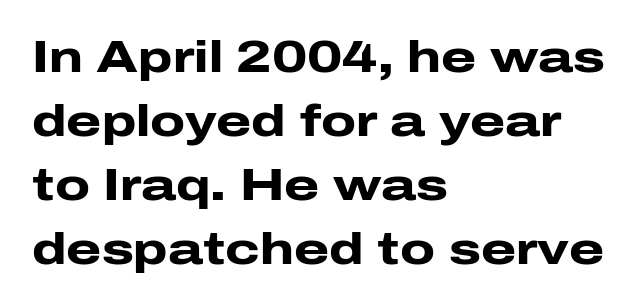
Note the varied advance widths — an 'i' is clearly narrower than an 'm'. The passage shown is not underscored anywhere. What kind of face is this? One without serifs — a sans. Casual observation: everything's shoved over to the left.
